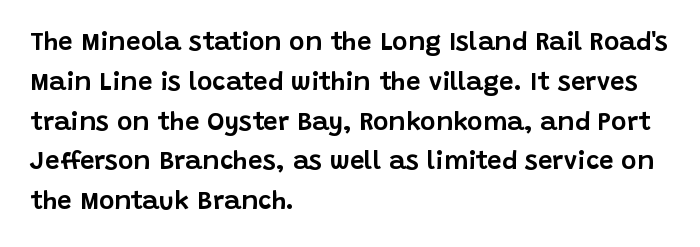
How would I describe the line gaps? Plain and ordinary. Does extra space separate the letters? No, they use regular spacing. These lines stack with their left ends in a neat column. Underlining? Definitely not there. Quick note: not italic, upright.
